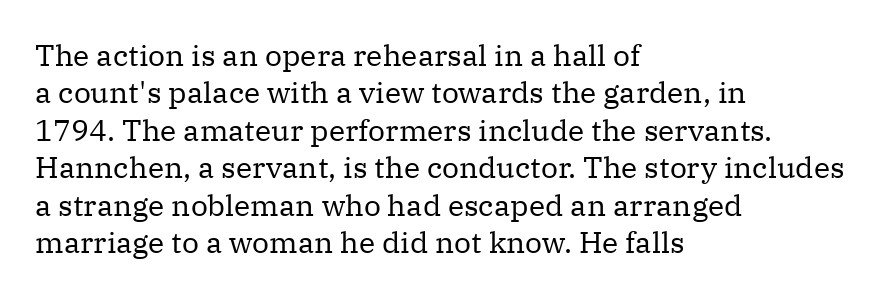
The image shows 30 px regular-weight serif type, upright; set left-aligned, normal line spacing (1.25x), normal letter spacing, not underlined; medium stroke contrast and a medium x-height.
